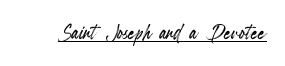
In terms of letterspacing, this is plain default setting. Underline: present.
